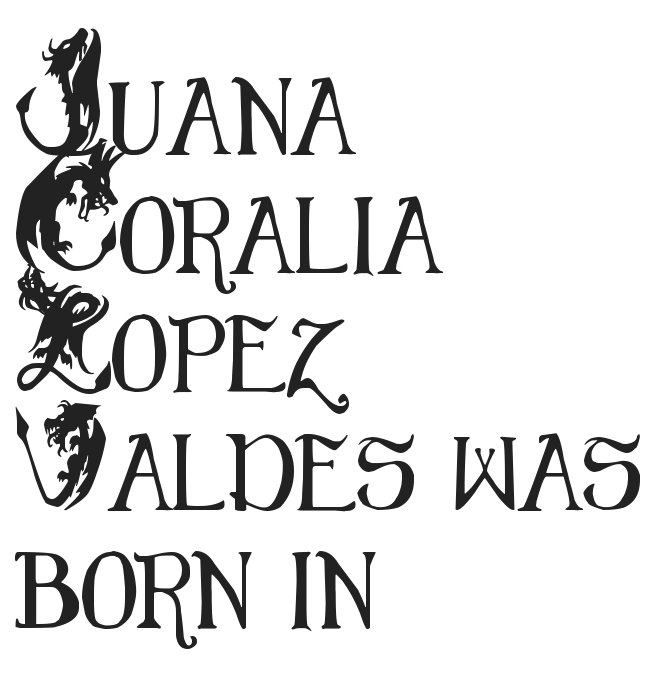
Q: Is the text italic (slanted)? A: No, it is upright.
Q: Is the typeface a serif or a sans-serif typeface? A: Sans-serif.
Q: Is the text underlined? A: No.
Q: How is the paragraph aligned? A: Left-aligned.
Q: Is the spacing between letters normal or unusually wide? A: Normal.
Q: Is the spacing between lines tight, normal or loose? A: Normal.
Q: Width (condensed, normal, or wide)? A: Condensed.
Q: Stroke contrast? A: Medium.
Q: x-height? A: Small.
Q: Monospaced? A: No.
